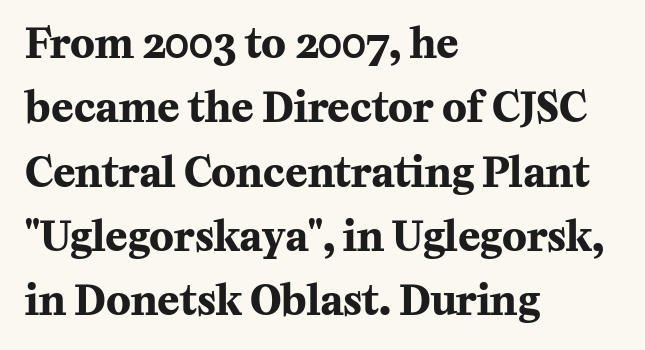
The image shows 41 px bold serif type, upright; set left-aligned, normal line spacing (1.57x), normal letter spacing, not underlined; medium stroke contrast and a medium x-height.
